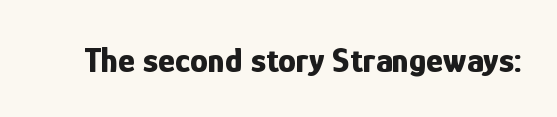
The text was rendered using a sans face with plain stroke endings. The gap between lines stays unmarked. What stands out about the letter spacing? Nothing — it is the standard amount. Strong, thick strokes mark this as bold type. Ascenders rise straight up at ninety degrees. The rendering uses natural spacing where letterforms have individual widths.
